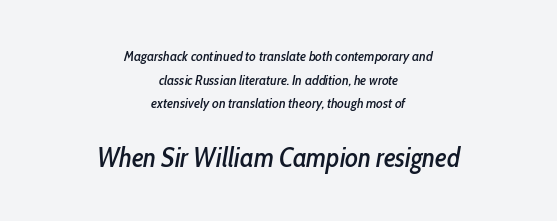
Q: Is the text italic (slanted)? A: Yes, it leans right by about 10 degrees.
Q: Is the text underlined? A: No.
Q: How is the paragraph aligned? A: Centered.
Q: Is the spacing between letters normal or unusually wide? A: Normal.
Q: Is the spacing between lines tight, normal or loose? A: Normal.
Q: Which block of text is set in a larger size, the first (top) or the second (bottom)? A: The second (bottom) one.
